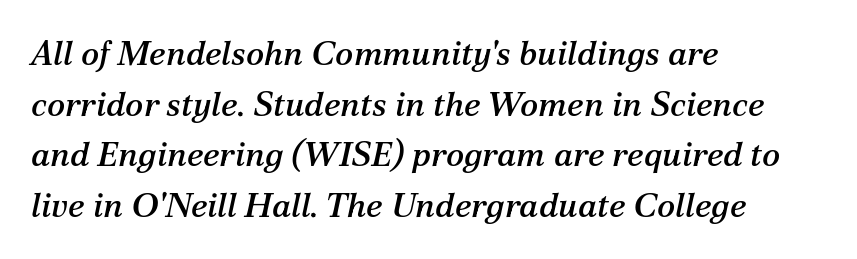
Q: Is the text italic (slanted)? A: Yes, it leans right by about 12 degrees.
Q: Is the typeface a serif or a sans-serif typeface? A: Serif.
Q: Is the text underlined? A: No.
Q: How is the paragraph aligned? A: Left-aligned.
Q: Is the spacing between letters normal or unusually wide? A: Normal.
Q: Is the spacing between lines tight, normal or loose? A: Normal.
Q: Width (condensed, normal, or wide)? A: Normal.
Q: Stroke contrast? A: Medium.
Q: x-height? A: Medium.
Q: Monospaced? A: No.
